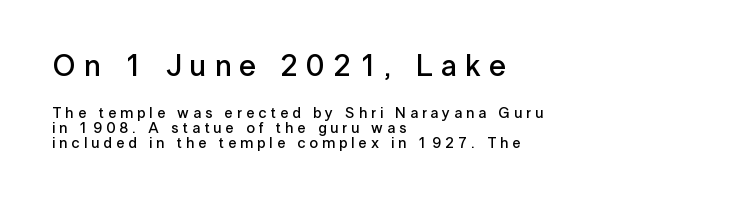
Stroke thickness is moderately raised; the sample reads as semibold. Anything drawn beneath the words? Only blank space. Look at the glyph heights: the upper group is clearly the bigger setting. The characters display no serif detailing; their extremities are plain.
